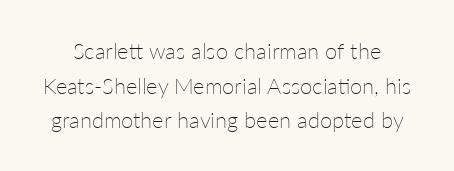
The image shows 22 px text type, upright; set normal line spacing (1.57x), normal letter spacing, not underlined.
